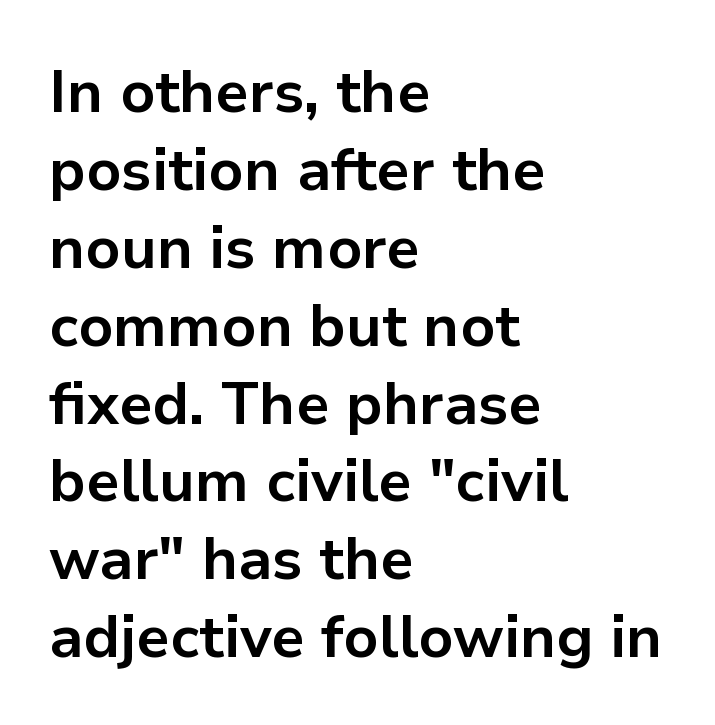
The face used here is proportionally spaced, like ordinary book or web type. The tracking reads as untouched default to a designer's eye. Rows of type keep a routine distance in the vertical direction. The typesetting leans heavy: a genuine bold. Rendered with straight, roman letterforms.
